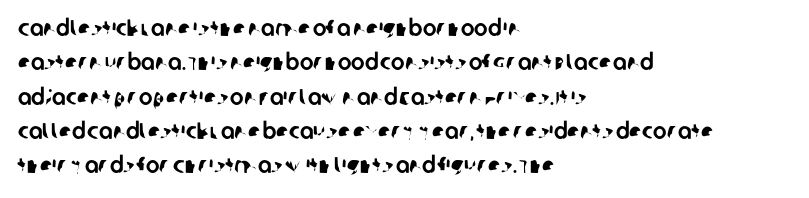
Q: Is the text underlined? A: No.
Q: How is the paragraph aligned? A: Left-aligned.
Q: Is the spacing between letters normal or unusually wide? A: Normal.
Q: Is the spacing between lines tight, normal or loose? A: Normal.
